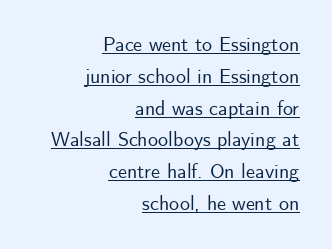
{"italic": "no", "underline": "yes", "align": "right", "line_spacing": "normal", "line_spacing_ratio": 1.59, "letter_spacing": "normal", "letter_spacing_em": 0.0, "glyph_px": 20}
